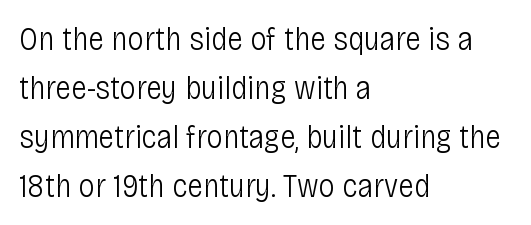
This sample has the flowing, uneven cadence of proportional lettering. Honestly, the letter spacing is just normal — you wouldn't notice it. Unbolded letterforms with no extra heft. In terms of posture, this sample is upright. Type style note: lacks serifs. The words here are not underlined.
